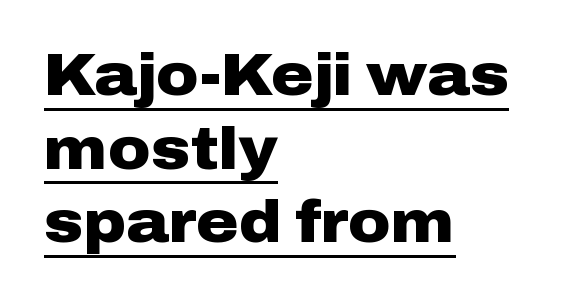
The typography opts for an upright posture over an oblique one. Does a line run under the words? Yes, clearly. Examine the stroke ends and you'll find no serifs. Each new line begins a customary step beneath the previous one. Compared with an ordinary text face, these strokes are far heavier — a full bold.
